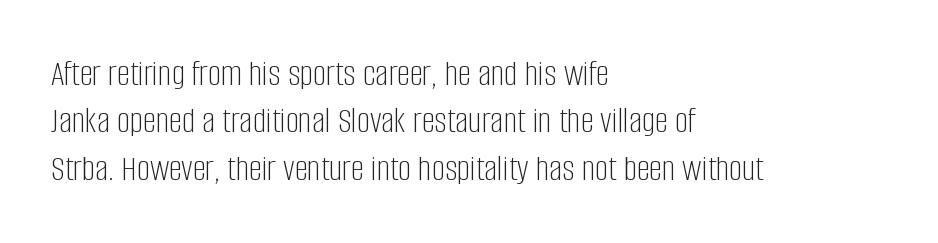
{"serif": "no", "italic": "no", "bold": "no", "weight": "light", "width": "condensed", "stroke_contrast": "low", "x_height": "large", "monospaced": "no", "underline": "no", "align": "left", "line_spacing": "normal", "line_spacing_ratio": 1.28, "letter_spacing": "normal", "letter_spacing_em": 0.0, "glyph_px": 37}
